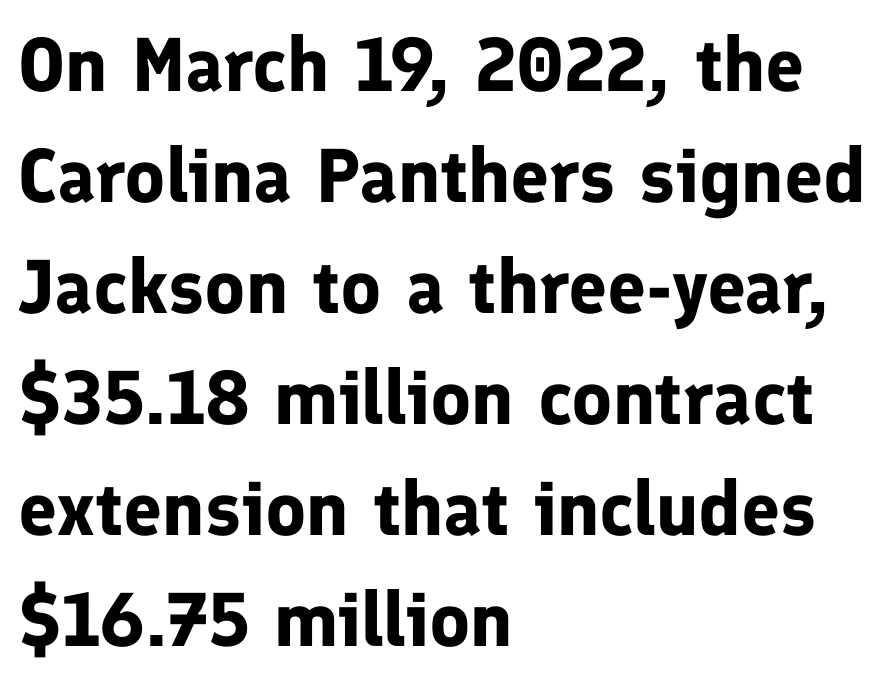
{"serif": "no", "italic": "no", "bold": "yes", "weight": "bold", "width": "normal", "stroke_contrast": "low", "x_height": "medium", "monospaced": "no", "underline": "no", "align": "left", "line_spacing": "normal", "line_spacing_ratio": 1.46, "letter_spacing": "normal", "letter_spacing_em": 0.0, "glyph_px": 76}
